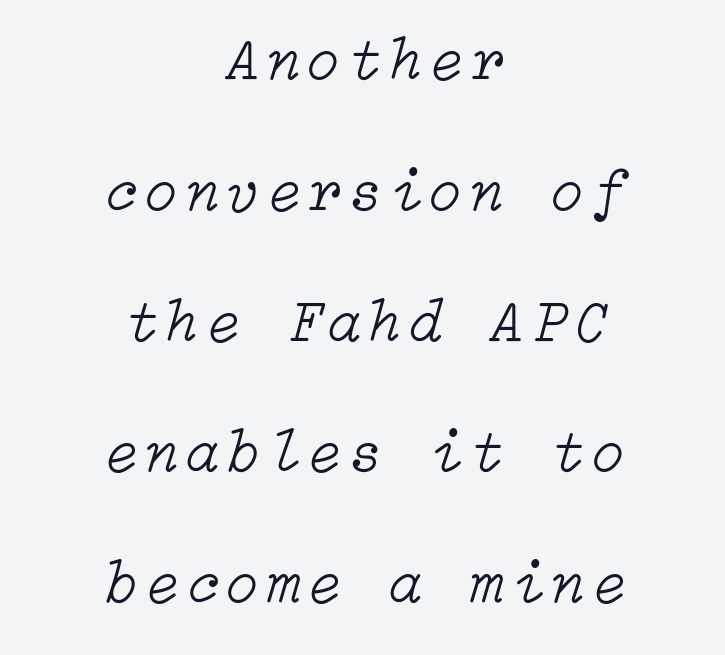
The image shows 60 px light type, italic (leaning right); set centered, loose line spacing (2.18x), not underlined; low stroke contrast and a medium x-height.
